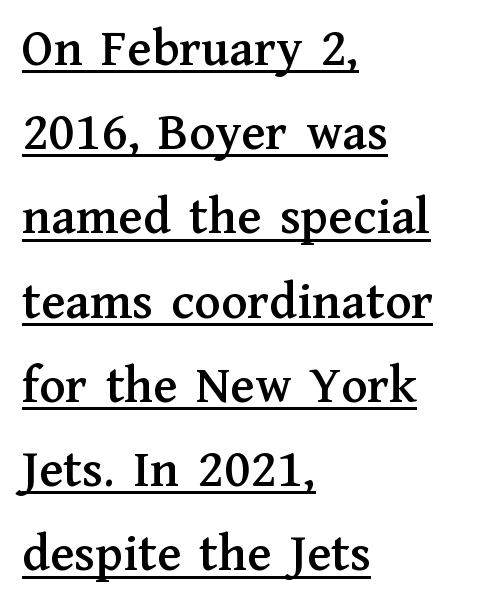
{"serif": "yes", "italic": "no", "width": "normal", "stroke_contrast": "medium", "x_height": "medium", "monospaced": "no", "underline": "yes", "align": "left", "line_spacing": "normal", "line_spacing_ratio": 1.56, "letter_spacing": "normal", "letter_spacing_em": 0.0, "glyph_px": 54}
